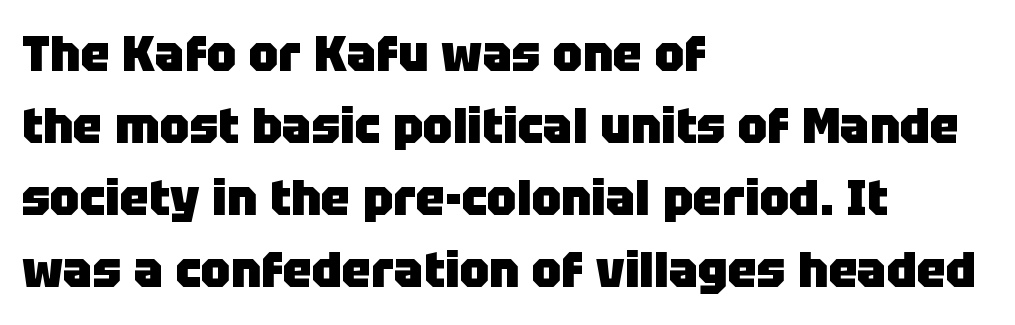
Q: Is the text bold? A: Yes.
Q: Is the text italic (slanted)? A: No, it is upright.
Q: Is the typeface a serif or a sans-serif typeface? A: Sans-serif.
Q: Is the text underlined? A: No.
Q: How is the paragraph aligned? A: Left-aligned.
Q: Is the spacing between letters normal or unusually wide? A: Normal.
Q: Is the spacing between lines tight, normal or loose? A: Normal.
Q: Width (condensed, normal, or wide)? A: Normal.
Q: Stroke contrast? A: Low.
Q: x-height? A: Large.
Q: Monospaced? A: No.
